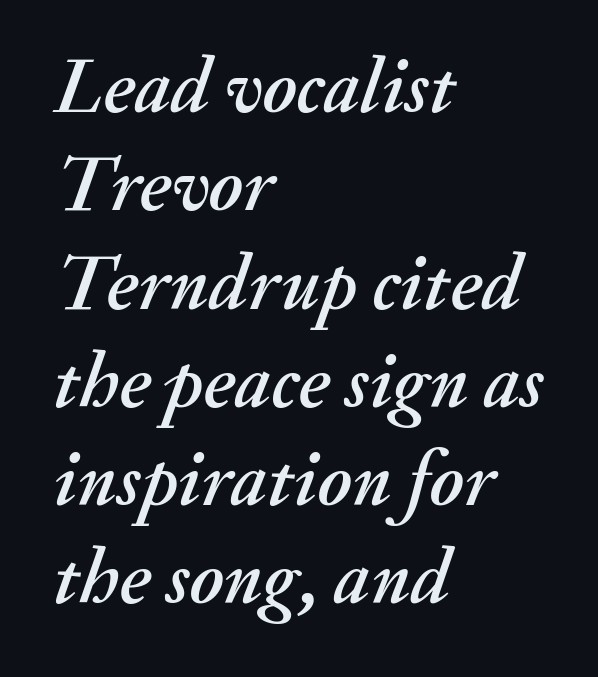
{"italic": "yes", "lean": "right", "slant_degrees": 20, "width": "normal", "stroke_contrast": "medium", "x_height": "small", "monospaced": "no", "underline": "no", "align": "left", "line_spacing": "normal", "line_spacing_ratio": 1.26, "letter_spacing": "normal", "letter_spacing_em": 0.0, "glyph_px": 78}
